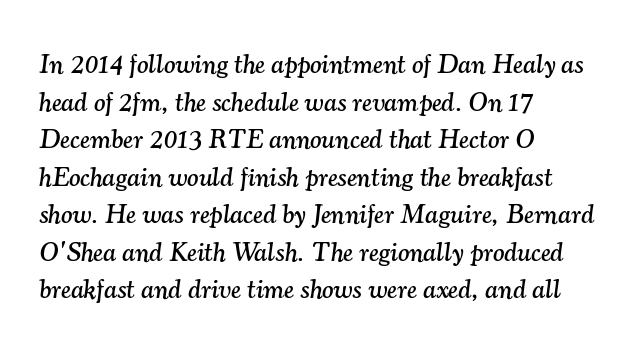
The image shows 27 px text type, italic (leaning right); set left-aligned, normal line spacing (1.39x), normal letter spacing, not underlined.
